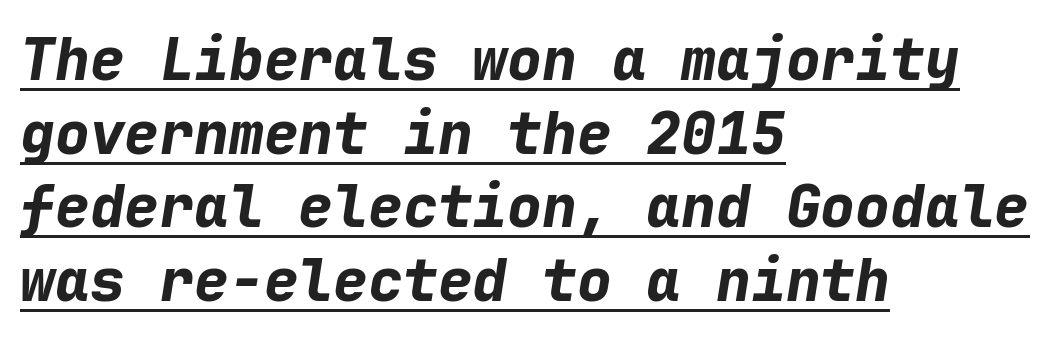
Notice how thick the strokes are: this is what a full bold looks like. Left-aligned paragraph, ragged on the right. The line-height multiplier appears to be the usual default. When letters slant like this, we call the style italic.
